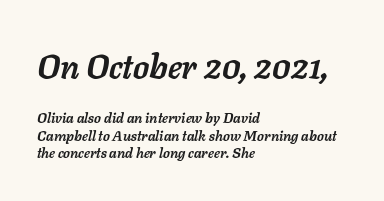
Q: Is the text bold? A: Yes.
Q: Is the text italic (slanted)? A: Yes, it leans right by about 11 degrees.
Q: Is the text underlined? A: No.
Q: How is the paragraph aligned? A: Left-aligned.
Q: Is the spacing between letters normal or unusually wide? A: Normal.
Q: Is the spacing between lines tight, normal or loose? A: Normal.
Q: Which block of text is set in a larger size, the first (top) or the second (bottom)? A: The first (top) one.
Q: Width (condensed, normal, or wide)? A: Normal.
Q: Stroke contrast? A: Low.
Q: x-height? A: Medium.
Q: Monospaced? A: No.
